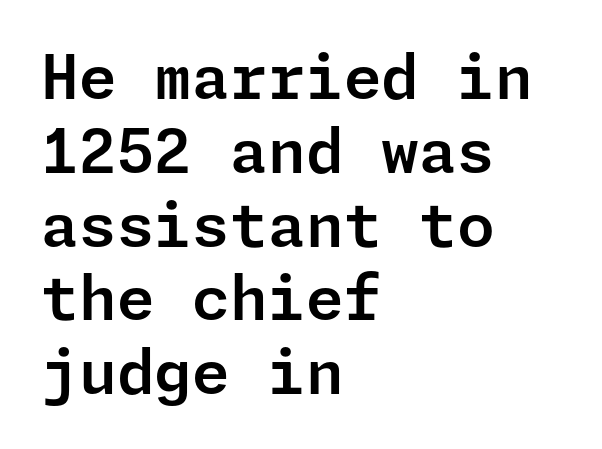
Typeset ragged right — the left edge is the straight one. Rule under the text: the space is simply empty. A typesetter would call this zero additional tracking. Rendered with straight, roman letterforms. Are there feet on the stems? There aren't — it's a sans.
